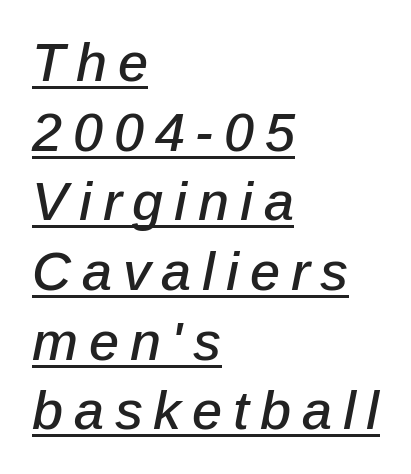
{"italic": "yes", "lean": "right", "slant_degrees": 12, "width": "normal", "stroke_contrast": "low", "x_height": "medium", "monospaced": "no", "underline": "yes", "align": "left", "line_spacing": "normal", "line_spacing_ratio": 1.29, "letter_spacing": "wide", "letter_spacing_em": 0.2, "glyph_px": 54}
